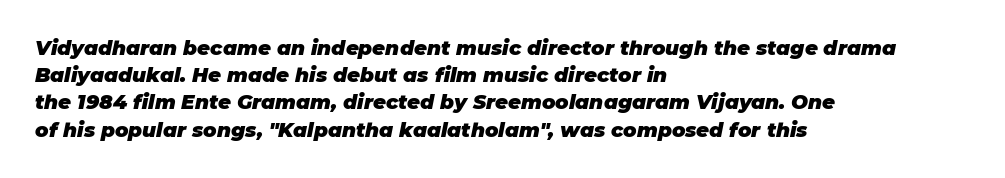
The lines are quadded left. Would a proofreader flag this as italicized? Yes. Leading matches the norm, producing a regular column. Compared with typical body copy, the letter spacing here is the same.
